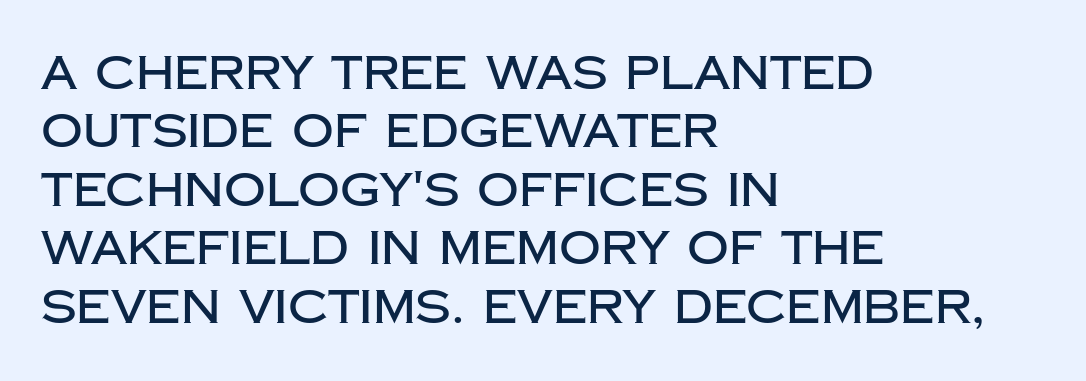
{"serif": "no", "italic": "no", "width": "normal", "stroke_contrast": "low", "x_height": "large", "monospaced": "no", "underline": "no", "align": "left", "line_spacing": "normal", "line_spacing_ratio": 1.27, "letter_spacing": "normal", "letter_spacing_em": 0.0, "glyph_px": 46}
